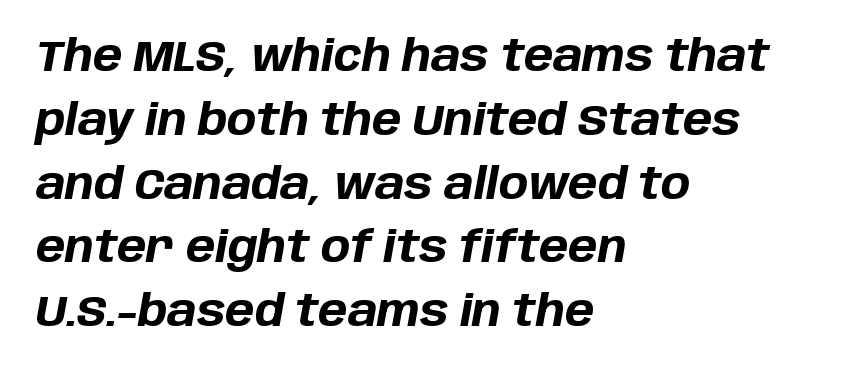
One glance says typical: line gaps are just what's usual. The glyphs have the mass of a bold cut. Compared with a centered layout, this one pins lines to the left instead. Each letter keeps its own natural width here, so spacing adapts to shape. These lines keep a tight, regular rhythm from letter to letter. Check under the words: just untouched page.
